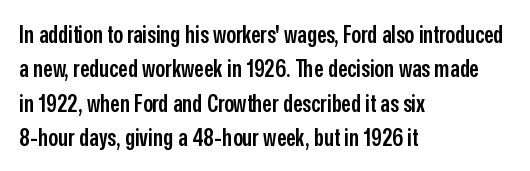
The image shows 24 px text type, upright; set left-aligned, normal line spacing (1.43x), normal letter spacing, not underlined.
